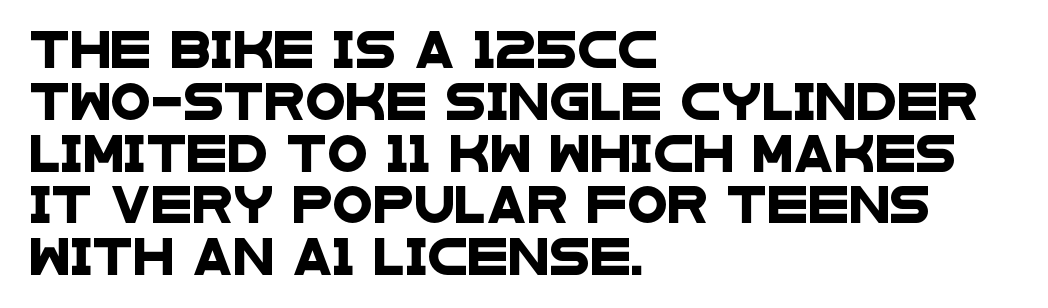
{"serif": "no", "width": "wide", "stroke_contrast": "low", "x_height": "large", "monospaced": "no", "underline": "no", "align": "left", "line_spacing": "normal", "line_spacing_ratio": 1.4, "letter_spacing": "normal", "letter_spacing_em": 0.0, "glyph_px": 37}
